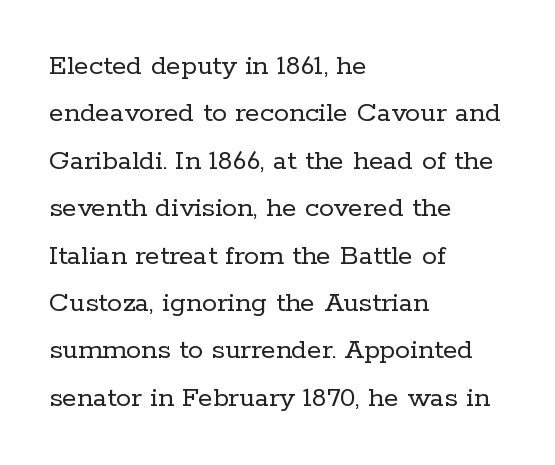
{"serif": "yes", "italic": "no", "bold": "no", "weight": "regular", "width": "normal", "stroke_contrast": "low", "x_height": "medium", "monospaced": "no", "underline": "no", "align": "left", "line_spacing": "normal", "line_spacing_ratio": 1.58, "letter_spacing": "normal", "letter_spacing_em": 0.0, "glyph_px": 30}
